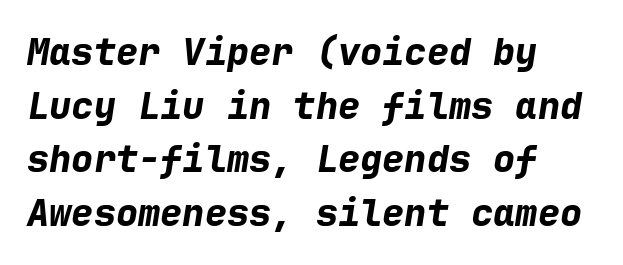
The image shows 37 px bold type, italic (leaning right), monospaced; set left-aligned, normal line spacing (1.45x), normal letter spacing, not underlined; low stroke contrast and a medium x-height.
